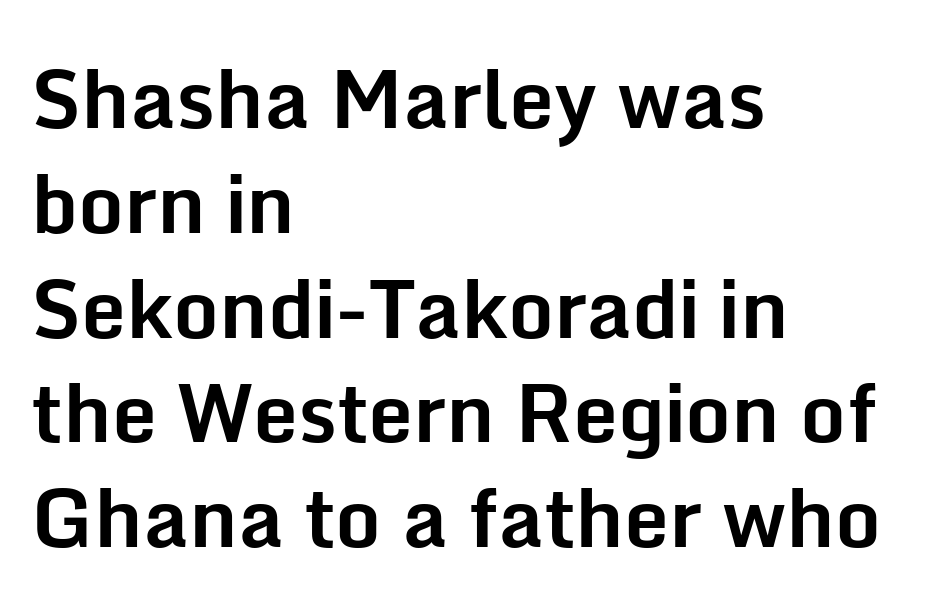
{"serif": "no", "italic": "no", "bold": "yes", "weight": "bold", "width": "normal", "stroke_contrast": "low", "x_height": "medium", "monospaced": "no", "underline": "no", "align": "left", "line_spacing": "normal", "line_spacing_ratio": 1.31, "letter_spacing": "normal", "letter_spacing_em": 0.0, "glyph_px": 80}
